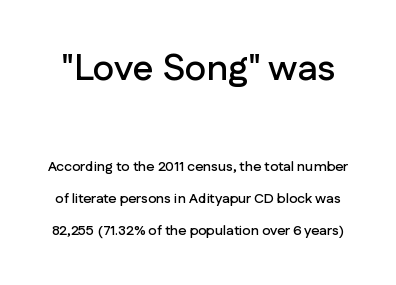
The font's upright variant was chosen for this text. Between one letter and the next there's only the usual sliver of space. Letters rest on an invisible, unmarked baseline. The composition opens big and finishes small.
